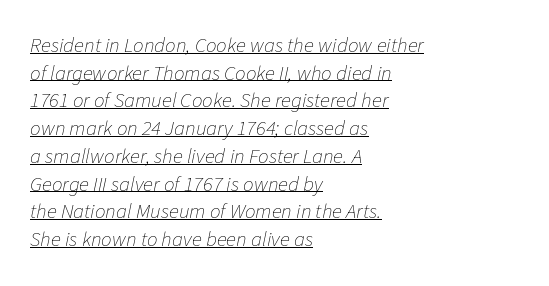
{"italic": "yes", "lean": "right", "slant_degrees": 11, "bold": "no", "underline": "yes", "align": "left", "line_spacing": "normal", "line_spacing_ratio": 1.32, "letter_spacing": "normal", "letter_spacing_em": 0.0, "glyph_px": 21}
